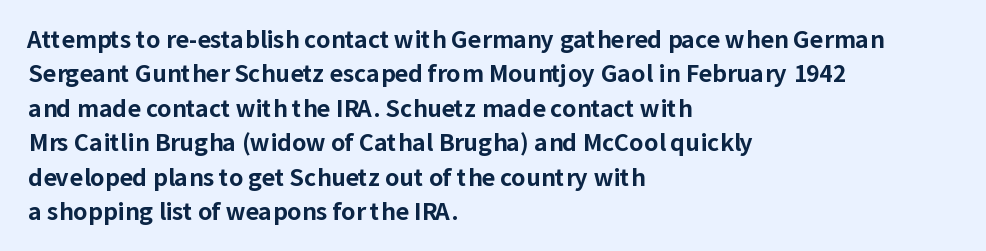
The image shows 23 px bold type, upright; set left-aligned, normal line spacing (1.5x), normal letter spacing, not underlined.
